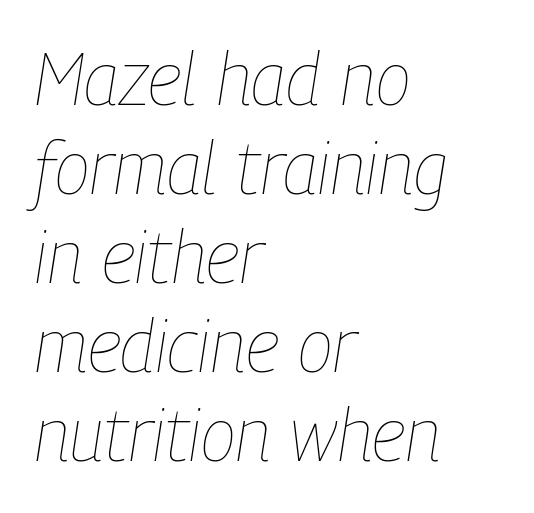
A typesetter would call this proportional, since set widths differ per character. The letters look calm and open, with moderate or lighter stems. Default kerning and tracking; the words read as compact shapes. Just letters on the line, the space beneath them empty. There's an unmistakable incline to the writing here. Compared with a centered layout, this one pins lines to the left instead.
